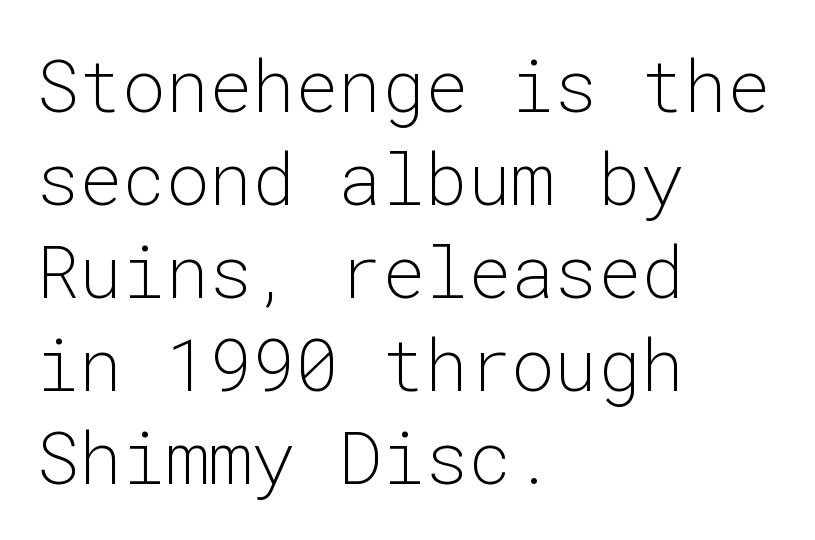
The lines are quadded left. The type is set solid horizontally, with unmodified tracking. Posture: vertical. Each letter, wide or thin by design, is forced into the same width here. Is the type heavy? It reads as light-to-regular instead.
